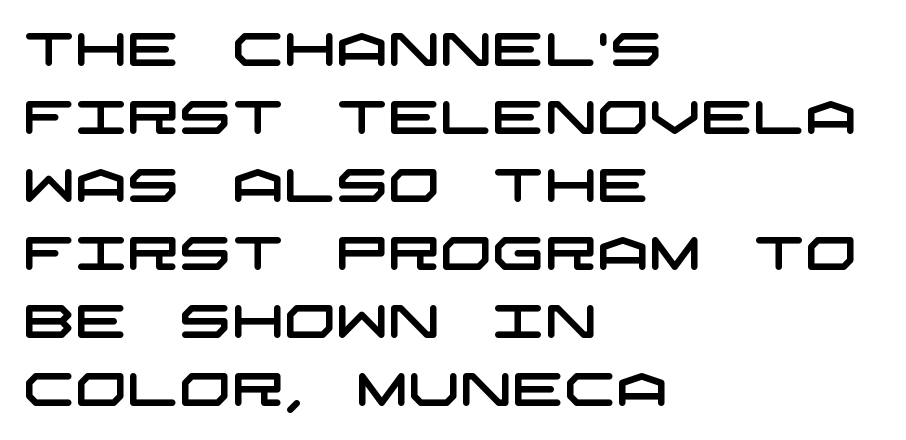
The image shows 46 px wide sans-serif type; set left-aligned, normal line spacing (1.48x), normal letter spacing, not underlined; low stroke contrast and a large x-height.
